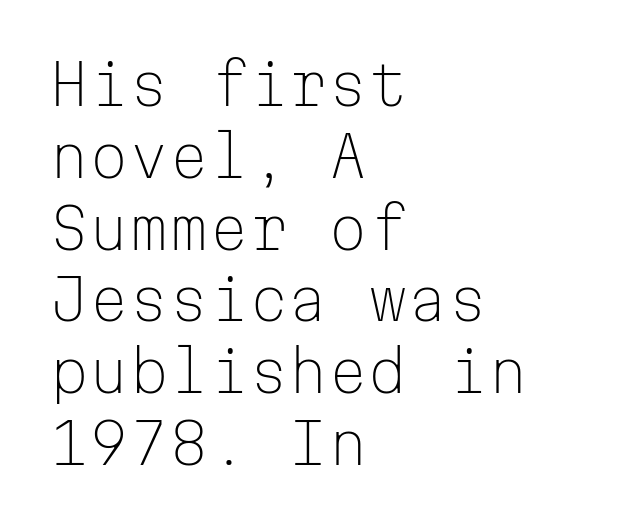
The image shows 57 px light sans-serif type, upright, monospaced; set left-aligned, normal line spacing (1.26x), normal letter spacing, not underlined; low stroke contrast and a medium x-height.
